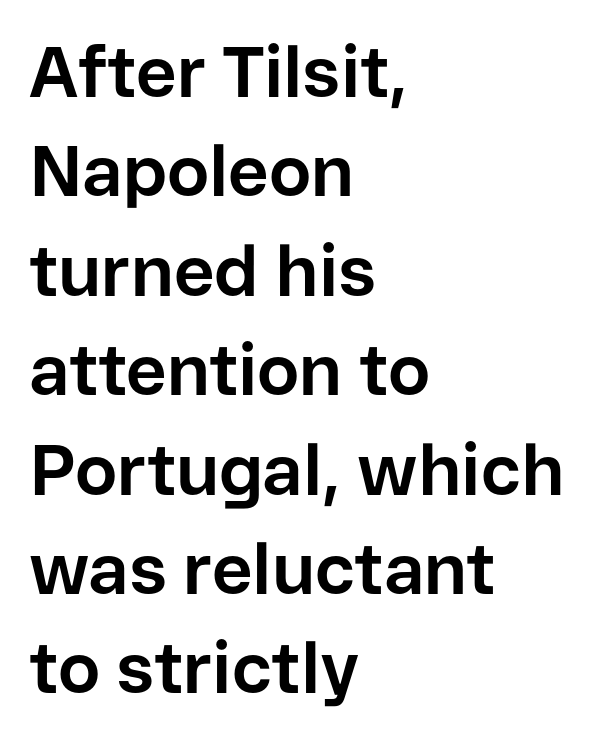
The image shows 71 px bold sans-serif type, upright; set left-aligned, normal line spacing (1.4x), normal letter spacing, not underlined; low stroke contrast and a medium x-height.
